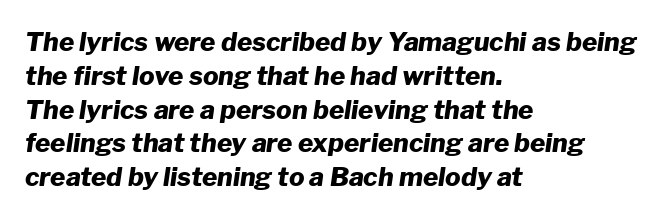
{"italic": "yes", "lean": "right", "slant_degrees": 8, "bold": "yes", "underline": "no", "align": "left", "line_spacing": "normal", "line_spacing_ratio": 1.3, "letter_spacing": "normal", "letter_spacing_em": 0.0, "glyph_px": 26}
